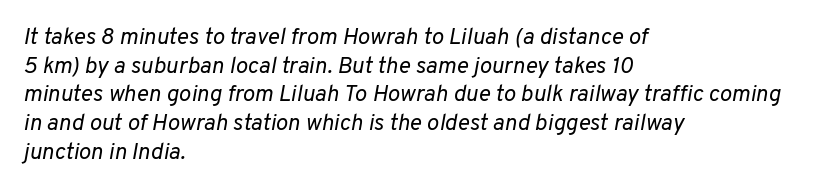
No letter is thick-stroked: the sample isn't bold. This is oblique type, the kind used for emphasis or titles. The rows are spaced the way most documents space them. The area under the type is left untouched. How are the letters spaced? Ordinarily, with no added tracking. A classic flush-left, rag-right setting is used for this passage.
